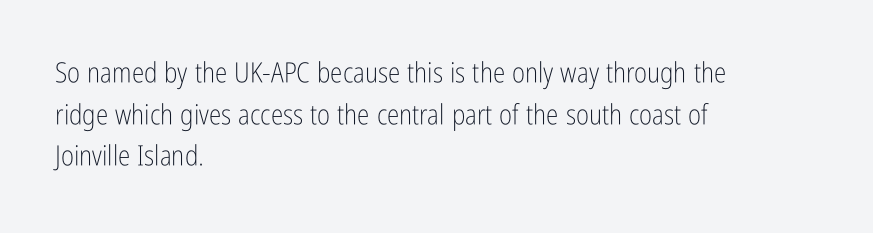
No extra tracking has been applied to these lines. Do the characters align in a grid? No, the font is proportional. The space beneath each line is pristine and unruled. Serif or sans? Sans — the stroke terminals are bare. Line spacing here is normal. Upright lettering throughout.
